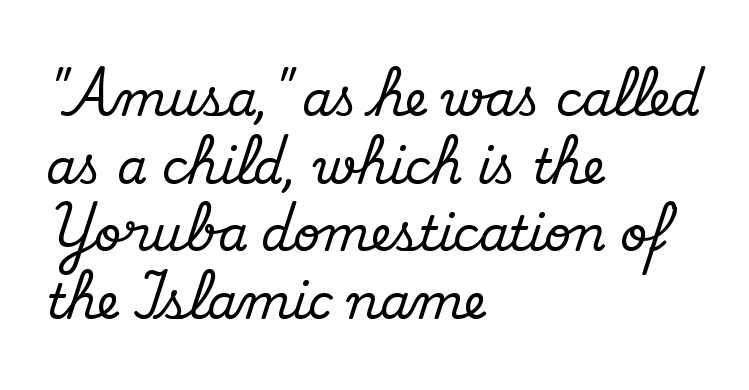
The image shows 48 px serif type; set left-aligned, normal line spacing (1.41x), normal letter spacing, not underlined; medium stroke contrast and a small x-height.
